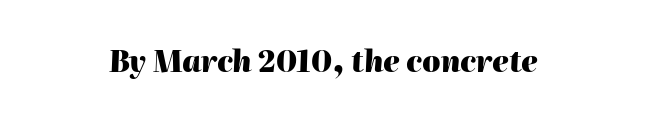
Characters follow at the spacing the type designer built in. Looks like regular typesetting: each glyph gets only the width it needs. Heavy, bold letterforms. The whole block is typeset with a tilt. The zone under the glyphs is completely vacant.
